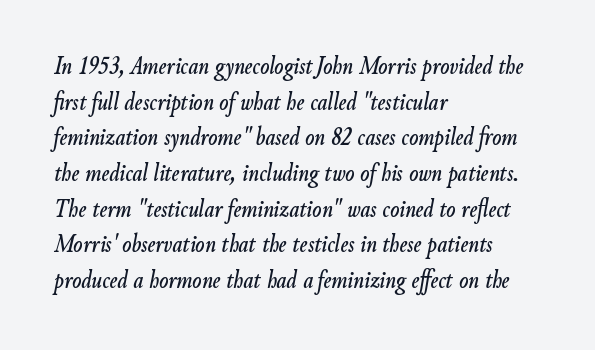
Q: Is the text italic (slanted)? A: Yes, it leans right by about 9 degrees.
Q: Is the text underlined? A: No.
Q: How is the paragraph aligned? A: Left-aligned.
Q: Is the spacing between letters normal or unusually wide? A: Normal.
Q: Is the spacing between lines tight, normal or loose? A: Normal.
